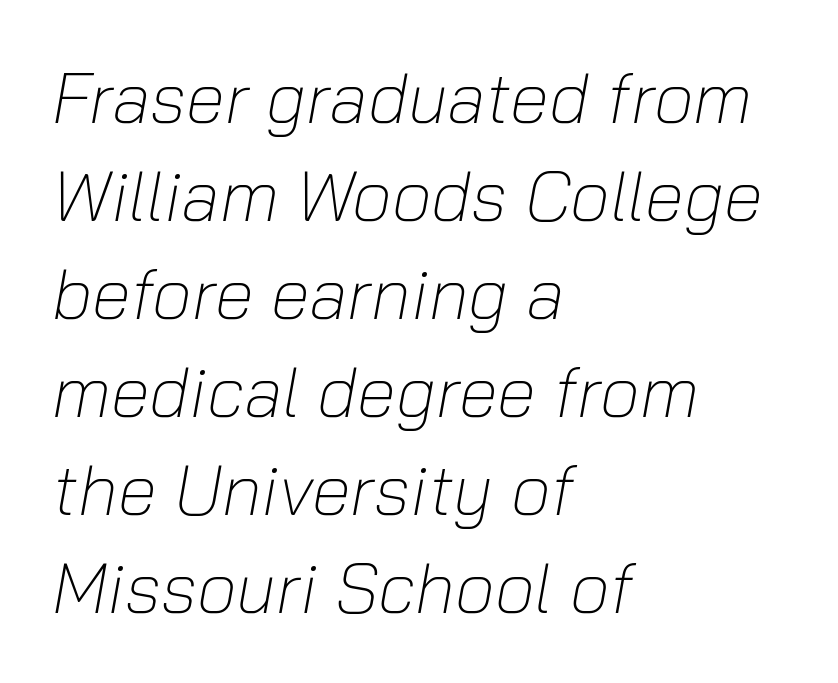
Tracking here is standard; glyphs follow each other at the usual distance. Only glyphs here, with clear space below each row. The rendering uses natural spacing where letterforms have individual widths. Weight class: somewhere from thin through regular. This sample is left-justified, so line endings fall wherever the words run out.
